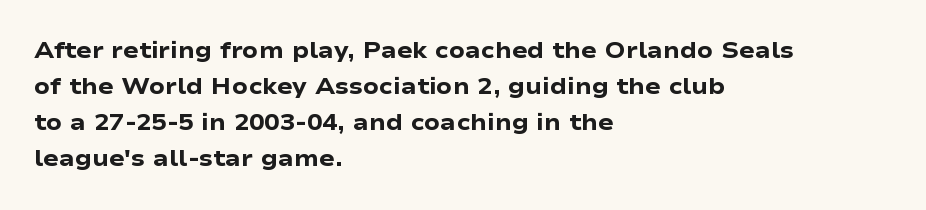
Q: Is the text bold? A: Yes.
Q: Is the text italic (slanted)? A: No, it is upright.
Q: Is the text underlined? A: No.
Q: How is the paragraph aligned? A: Left-aligned.
Q: Is the spacing between letters normal or unusually wide? A: Normal.
Q: Is the spacing between lines tight, normal or loose? A: Normal.
